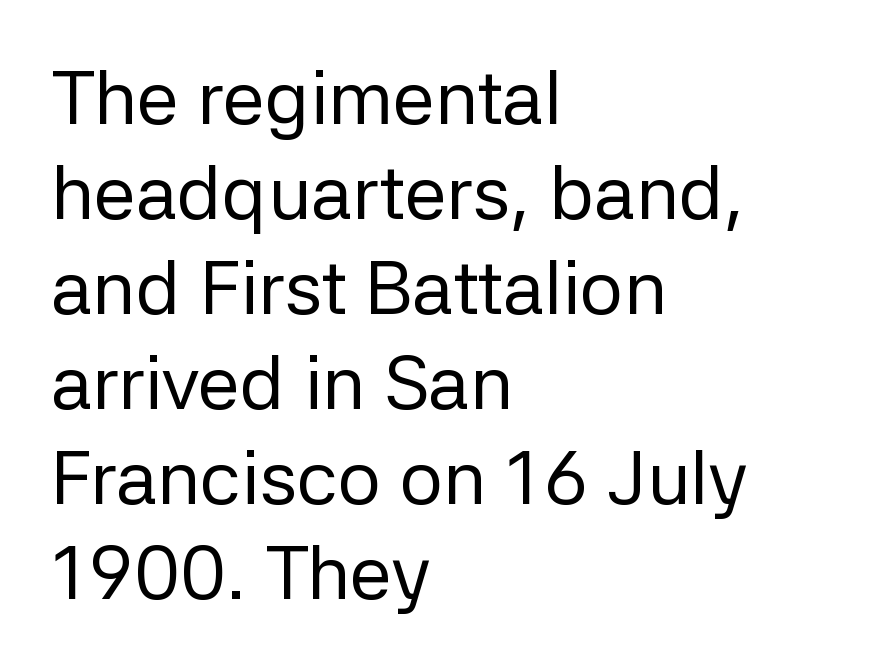
{"serif": "no", "italic": "no", "bold": "no", "weight": "regular", "width": "normal", "stroke_contrast": "low", "x_height": "medium", "monospaced": "no", "underline": "no", "align": "left", "line_spacing": "normal", "line_spacing_ratio": 1.25, "letter_spacing": "normal", "letter_spacing_em": 0.0, "glyph_px": 76}
